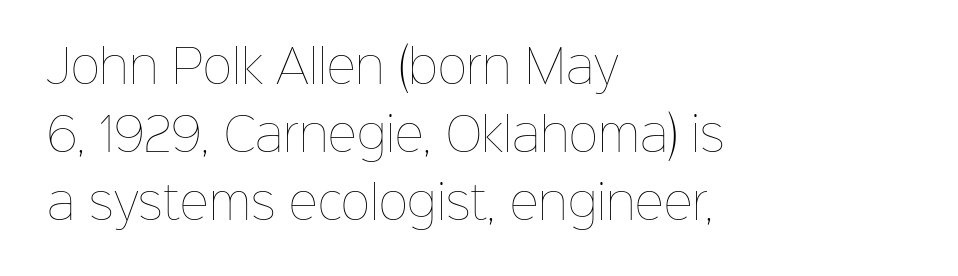
Here the designer chose a conventional face with non-uniform glyph widths. Inter-character spacing is left at the font's built-in metrics. Vertically, the passage feels balanced, rows spaced as you'd expect. The letters stand upright; this is a roman face. The rendering anchors every line to the left-hand side. Any mark beneath the type? The region is blank.
